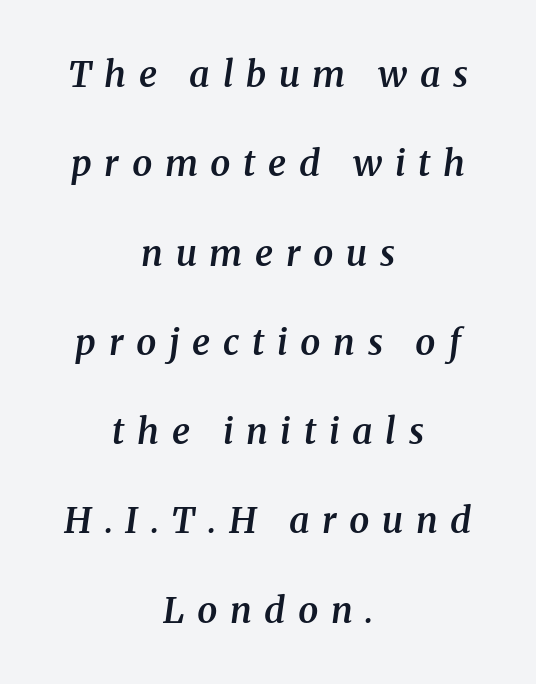
Q: Is the text bold? A: Semi-bold.
Q: Is the text italic (slanted)? A: Yes, it leans right by about 8 degrees.
Q: Is the typeface a serif or a sans-serif typeface? A: Serif.
Q: Is the text underlined? A: No.
Q: How is the paragraph aligned? A: Centered.
Q: Is the spacing between letters normal or unusually wide? A: Unusually wide.
Q: Is the spacing between lines tight, normal or loose? A: Loose.
Q: Width (condensed, normal, or wide)? A: Normal.
Q: Stroke contrast? A: Medium.
Q: x-height? A: Medium.
Q: Monospaced? A: No.
